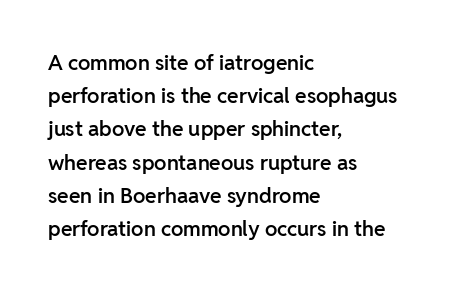
A typesetter would call this zero additional tracking. The foot of each line stays bare and open. Whoever set this chose a conventional vertical rhythm. Short and long lines alike share a common starting point at left. Stems and bowls a touch heavier than normal — semibold. The lettering stays uniformly vertical, giving the passage a roman look.
